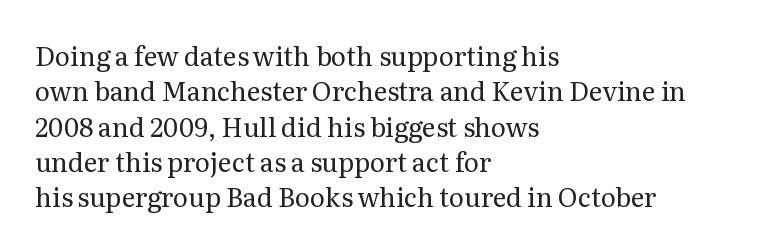
Q: Is the text bold? A: No.
Q: Is the text italic (slanted)? A: No, it is upright.
Q: Is the text underlined? A: No.
Q: How is the paragraph aligned? A: Left-aligned.
Q: Is the spacing between letters normal or unusually wide? A: Normal.
Q: Is the spacing between lines tight, normal or loose? A: Normal.
